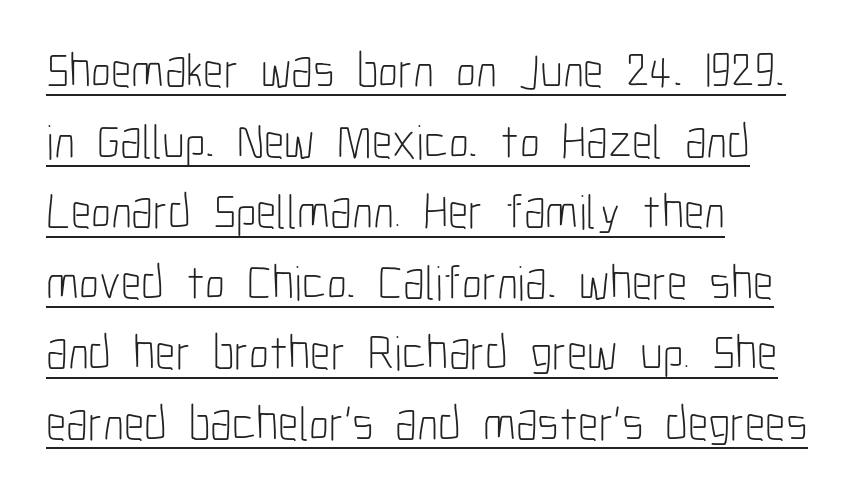
Q: Is the text bold? A: No.
Q: Is the text italic (slanted)? A: No, it is upright.
Q: Is the typeface a serif or a sans-serif typeface? A: Sans-serif.
Q: Is the text underlined? A: Yes.
Q: How is the paragraph aligned? A: Left-aligned.
Q: Is the spacing between letters normal or unusually wide? A: Normal.
Q: Is the spacing between lines tight, normal or loose? A: Normal.
Q: Width (condensed, normal, or wide)? A: Condensed.
Q: Stroke contrast? A: Low.
Q: x-height? A: Medium.
Q: Monospaced? A: No.
